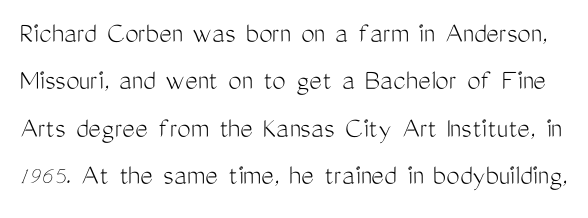
The image shows 30 px light, condensed sans-serif type, upright; set normal line spacing (1.58x), normal letter spacing, not underlined; medium stroke contrast and a medium x-height.
